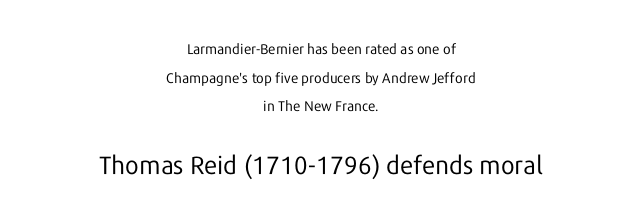
The image shows 25 px text type, upright; set centered, loose line spacing (2.04x), normal letter spacing, not underlined; the second (bottom) block is 1.79x larger.
